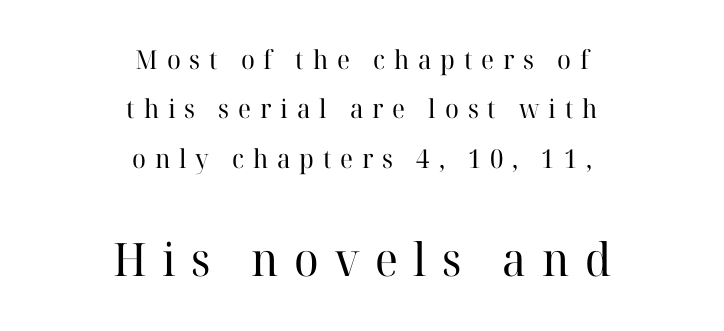
Q: Is the text bold? A: No.
Q: Is the text italic (slanted)? A: No, it is upright.
Q: Is the typeface a serif or a sans-serif typeface? A: Serif.
Q: Is the text underlined? A: No.
Q: How is the paragraph aligned? A: Centered.
Q: Is the spacing between letters normal or unusually wide? A: Unusually wide.
Q: Is the spacing between lines tight, normal or loose? A: Loose.
Q: Which block of text is set in a larger size, the first (top) or the second (bottom)? A: The second (bottom) one.
Q: Width (condensed, normal, or wide)? A: Normal.
Q: Stroke contrast? A: High.
Q: x-height? A: Medium.
Q: Monospaced? A: No.
